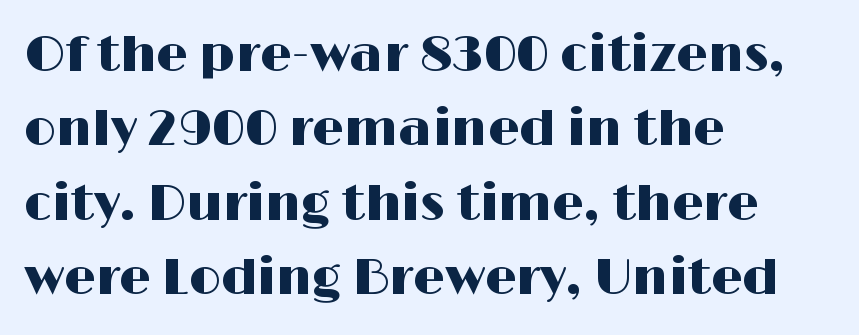
Q: Is the text italic (slanted)? A: No, it is upright.
Q: Is the typeface a serif or a sans-serif typeface? A: Sans-serif.
Q: Is the text underlined? A: No.
Q: How is the paragraph aligned? A: Left-aligned.
Q: Is the spacing between letters normal or unusually wide? A: Normal.
Q: Is the spacing between lines tight, normal or loose? A: Normal.
Q: Width (condensed, normal, or wide)? A: Wide.
Q: Stroke contrast? A: High.
Q: x-height? A: Medium.
Q: Monospaced? A: No.
